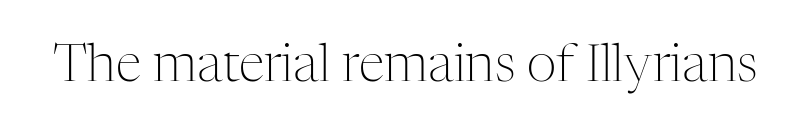
{"serif": "yes", "italic": "no", "bold": "no", "weight": "light", "width": "normal", "stroke_contrast": "medium", "x_height": "medium", "monospaced": "no", "underline": "no", "letter_spacing": "normal", "letter_spacing_em": 0.0, "glyph_px": 52}
